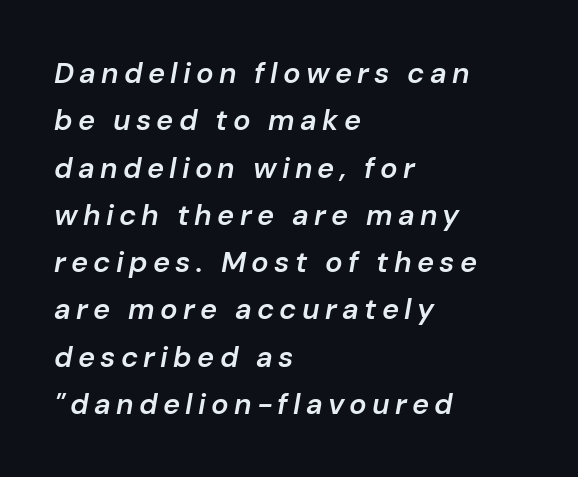
The image shows 29 px semibold type, italic (leaning right); set left-aligned, normal line spacing (1.63x), not underlined; low stroke contrast and a medium x-height.
